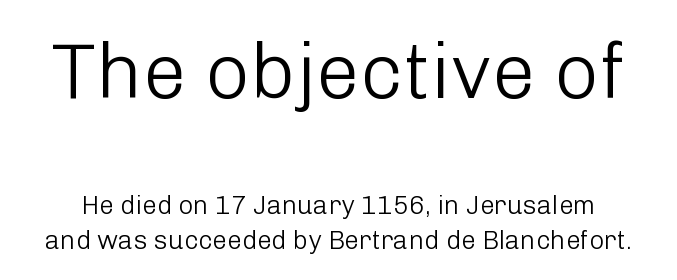
In terms of letterform style, serifs are entirely absent. Typesetter's note — upper block bumped up in size, lower block left smaller. The font is comparable to plain body text, perhaps lighter. These lines sit exactly where default settings would place them.
